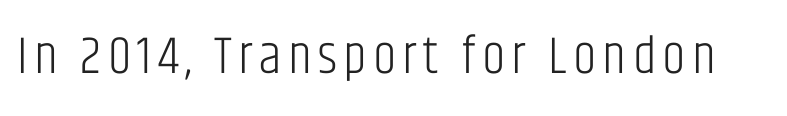
Q: Is the text bold? A: No.
Q: Is the text italic (slanted)? A: No, it is upright.
Q: Is the typeface a serif or a sans-serif typeface? A: Sans-serif.
Q: Is the text underlined? A: No.
Q: Width (condensed, normal, or wide)? A: Condensed.
Q: Stroke contrast? A: Low.
Q: x-height? A: Large.
Q: Monospaced? A: No.
